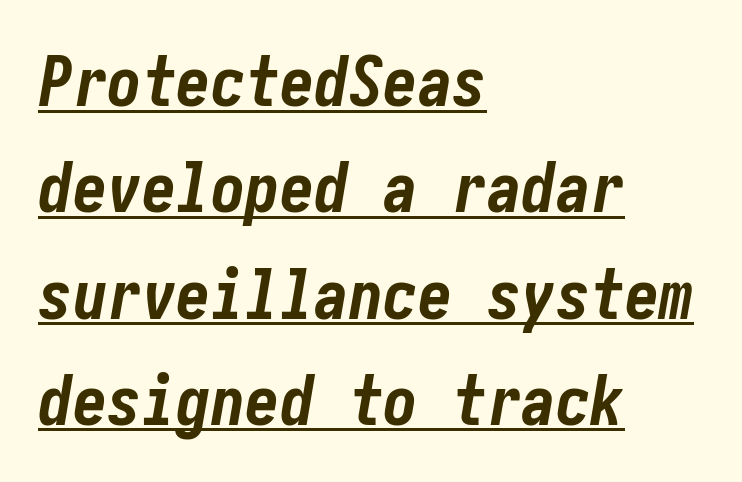
{"italic": "yes", "lean": "right", "slant_degrees": 10, "bold": "yes", "weight": "bold", "width": "condensed", "stroke_contrast": "low", "x_height": "medium", "underline": "yes", "align": "left", "line_spacing": "normal", "line_spacing_ratio": 1.54, "letter_spacing": "normal", "letter_spacing_em": 0.0, "glyph_px": 69}
